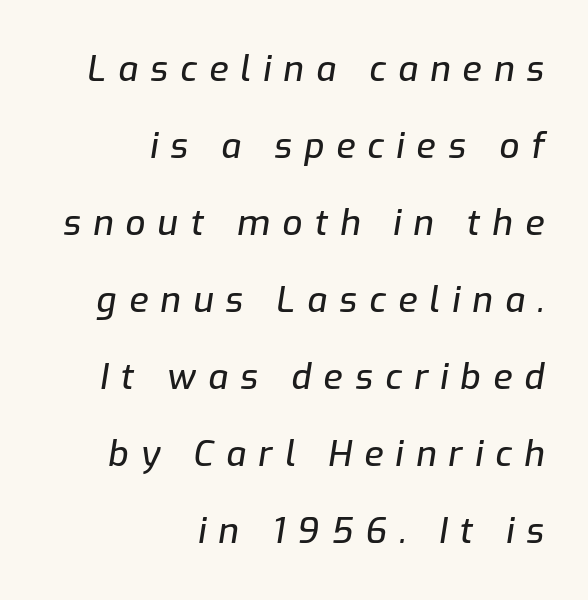
{"italic": "yes", "lean": "right", "slant_degrees": 9, "width": "normal", "stroke_contrast": "low", "x_height": "medium", "monospaced": "no", "underline": "no", "align": "right", "line_spacing": "loose", "line_spacing_ratio": 2.2, "letter_spacing": "wide", "letter_spacing_em": 0.35, "glyph_px": 35}
